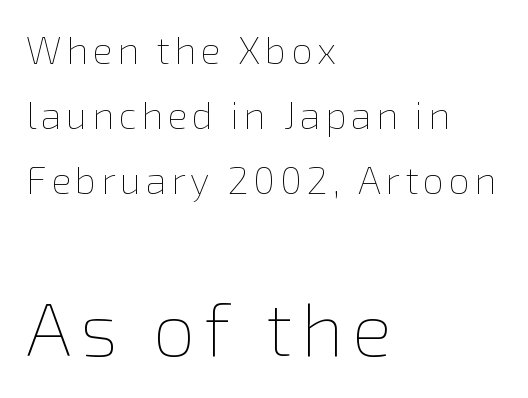
Q: Is the text bold? A: No.
Q: Is the text italic (slanted)? A: No, it is upright.
Q: Is the text underlined? A: No.
Q: How is the paragraph aligned? A: Left-aligned.
Q: Which block of text is set in a larger size, the first (top) or the second (bottom)? A: The second (bottom) one.
Q: Width (condensed, normal, or wide)? A: Normal.
Q: x-height? A: Medium.
Q: Monospaced? A: No.
